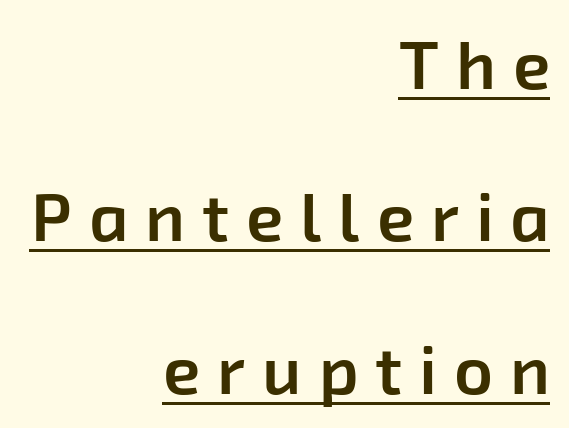
Q: Is the text bold? A: Semi-bold.
Q: Is the typeface a serif or a sans-serif typeface? A: Sans-serif.
Q: Is the text underlined? A: Yes.
Q: How is the paragraph aligned? A: Right-aligned.
Q: Is the spacing between letters normal or unusually wide? A: Unusually wide.
Q: Is the spacing between lines tight, normal or loose? A: Loose.
Q: Width (condensed, normal, or wide)? A: Normal.
Q: Stroke contrast? A: Low.
Q: x-height? A: Medium.
Q: Monospaced? A: No.
